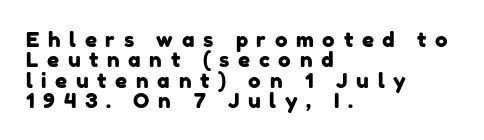
{"underline": "no", "align": "left", "line_spacing": "tight", "line_spacing_ratio": 0.97, "letter_spacing": "wide", "letter_spacing_em": 0.41, "glyph_px": 21}
